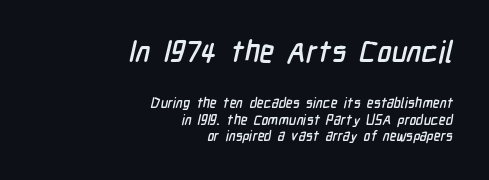
A typesetter would call this leading minimal, almost set solid. These lines keep a tight, regular rhythm from letter to letter. This sample uses a sans-serif face. Bigger letters appear in the top chunk; the bottom chunk is reduced. Horizontal alignment here is rightward, an uncommon choice for prose.
